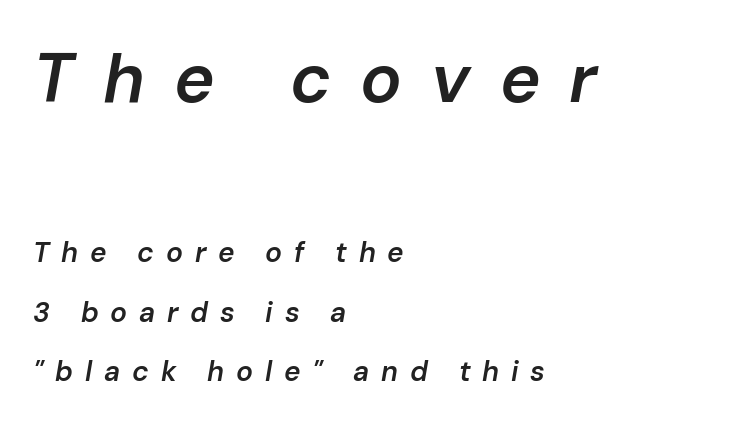
The image shows 69 px semibold type, italic (leaning right); set left-aligned, loose line spacing (2.12x), unusually wide letter spacing (+0.42 em), not underlined; the first (top) block is 2.46x larger; low stroke contrast and a medium x-height.
